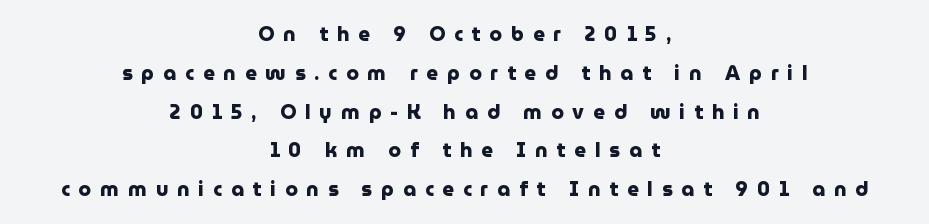
These lines were composed using upright roman letters. There is plenty of visible air inserted between adjacent glyphs. The typesetter chose a symmetrical, centered arrangement here. As a designer I'd log this as weight 700, bold. Leading: increased.
